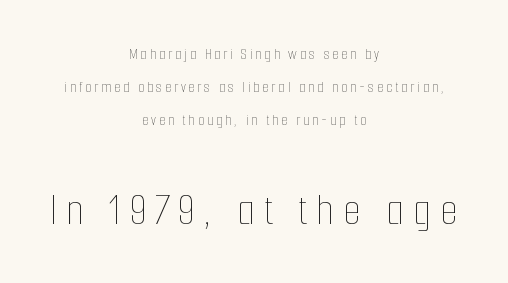
Q: Is the text bold? A: No.
Q: Is the text italic (slanted)? A: No, it is upright.
Q: Is the text underlined? A: No.
Q: How is the paragraph aligned? A: Centered.
Q: Is the spacing between lines tight, normal or loose? A: Loose.
Q: Which block of text is set in a larger size, the first (top) or the second (bottom)? A: The second (bottom) one.
Q: Width (condensed, normal, or wide)? A: Condensed.
Q: Stroke contrast? A: Low.
Q: x-height? A: Medium.
Q: Monospaced? A: No.
